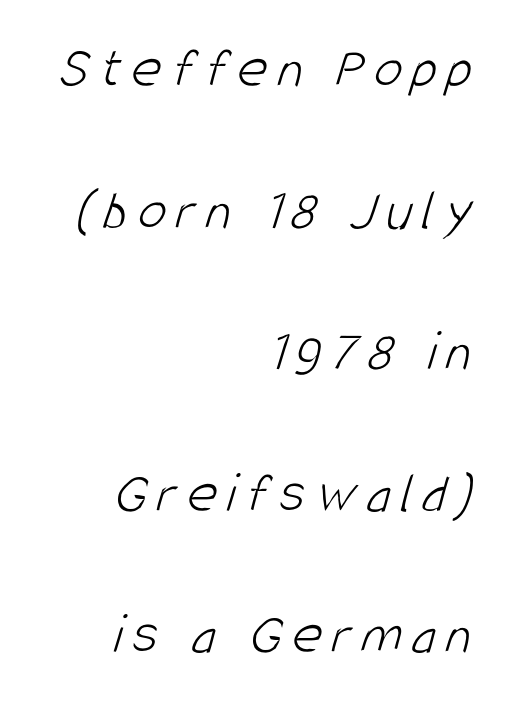
Q: Is the text bold? A: No.
Q: Is the typeface a serif or a sans-serif typeface? A: Sans-serif.
Q: Is the text underlined? A: No.
Q: How is the paragraph aligned? A: Right-aligned.
Q: Is the spacing between lines tight, normal or loose? A: Loose.
Q: Width (condensed, normal, or wide)? A: Condensed.
Q: Stroke contrast? A: Low.
Q: x-height? A: Large.
Q: Monospaced? A: No.
